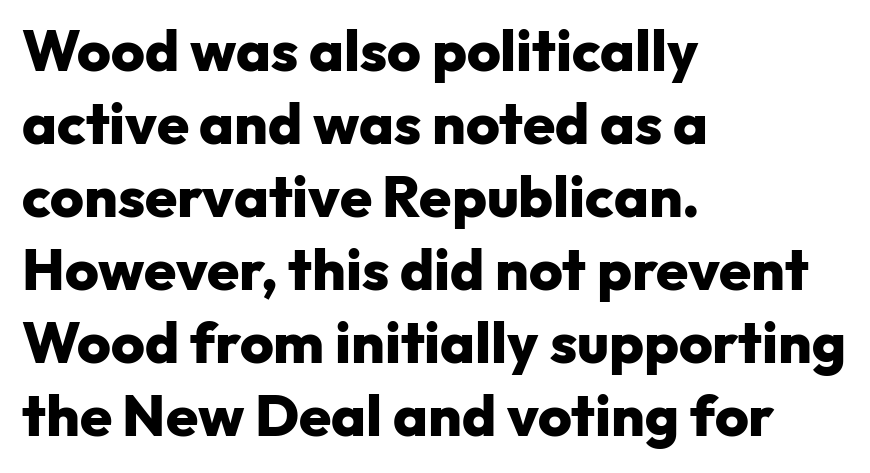
Q: Is the text bold? A: Yes.
Q: Is the text italic (slanted)? A: No, it is upright.
Q: Is the typeface a serif or a sans-serif typeface? A: Sans-serif.
Q: Is the text underlined? A: No.
Q: How is the paragraph aligned? A: Left-aligned.
Q: Is the spacing between letters normal or unusually wide? A: Normal.
Q: Is the spacing between lines tight, normal or loose? A: Normal.
Q: Width (condensed, normal, or wide)? A: Normal.
Q: Stroke contrast? A: Low.
Q: x-height? A: Medium.
Q: Monospaced? A: No.
